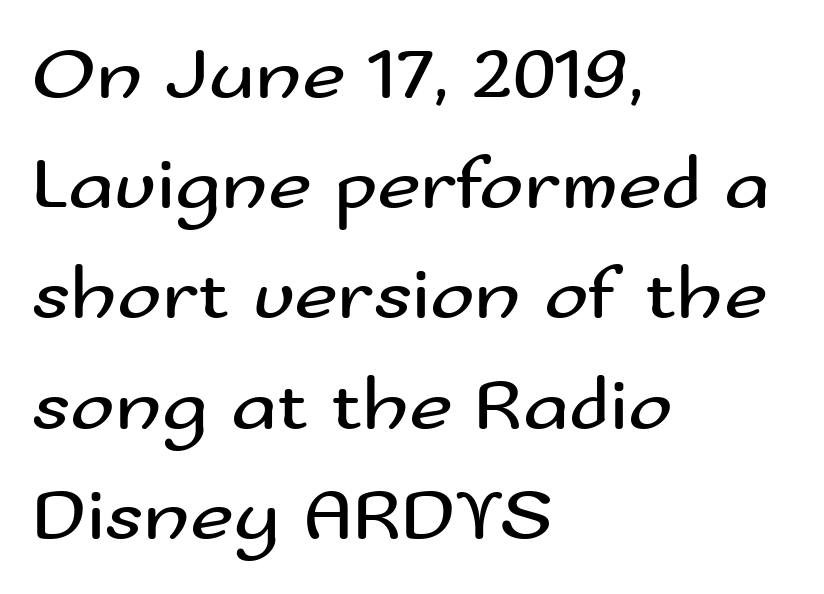
{"serif": "no", "italic": "no", "bold": "no", "weight": "regular", "width": "wide", "stroke_contrast": "medium", "x_height": "small", "monospaced": "no", "underline": "no", "align": "left", "line_spacing": "normal", "line_spacing_ratio": 1.47, "letter_spacing": "normal", "letter_spacing_em": 0.0, "glyph_px": 75}
